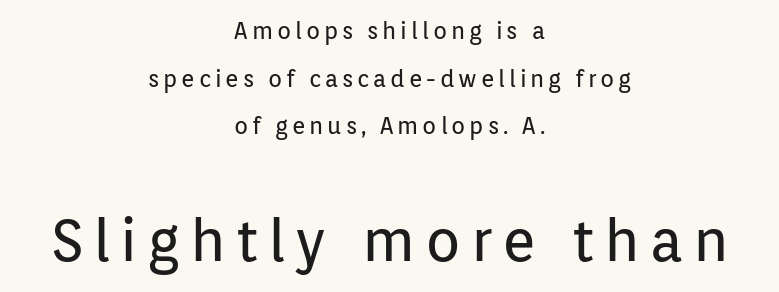
{"serif": "no", "italic": "no", "bold": "no", "weight": "regular", "width": "normal", "stroke_contrast": "low", "x_height": "medium", "monospaced": "no", "underline": "no", "align": "center", "line_spacing": "loose", "line_spacing_ratio": 2.07, "larger_block": "second", "size_ratio": 2.52, "glyph_px": 58}
